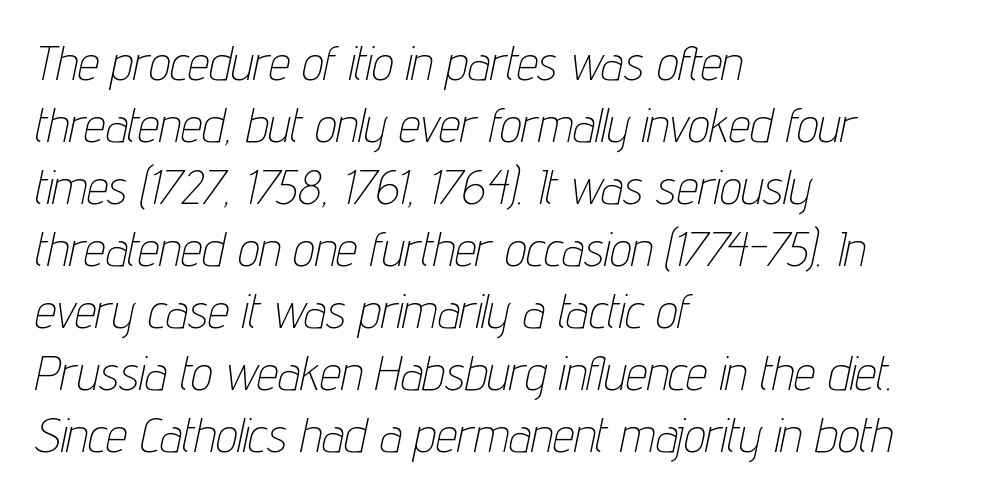
Q: Is the text bold? A: No.
Q: Is the text italic (slanted)? A: Yes, it leans right by about 12 degrees.
Q: Is the text underlined? A: No.
Q: How is the paragraph aligned? A: Left-aligned.
Q: Is the spacing between letters normal or unusually wide? A: Normal.
Q: Is the spacing between lines tight, normal or loose? A: Normal.
Q: Width (condensed, normal, or wide)? A: Condensed.
Q: Stroke contrast? A: Low.
Q: x-height? A: Medium.
Q: Monospaced? A: No.
